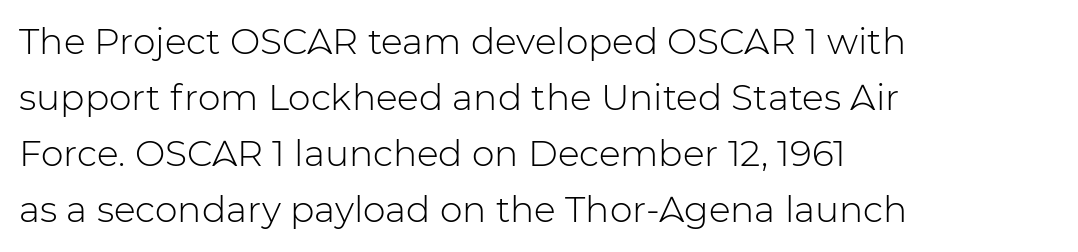
Q: Is the text bold? A: No.
Q: Is the text italic (slanted)? A: No, it is upright.
Q: Is the typeface a serif or a sans-serif typeface? A: Sans-serif.
Q: Is the text underlined? A: No.
Q: How is the paragraph aligned? A: Left-aligned.
Q: Is the spacing between letters normal or unusually wide? A: Normal.
Q: Is the spacing between lines tight, normal or loose? A: Normal.
Q: Width (condensed, normal, or wide)? A: Normal.
Q: Stroke contrast? A: Low.
Q: x-height? A: Medium.
Q: Monospaced? A: No.
